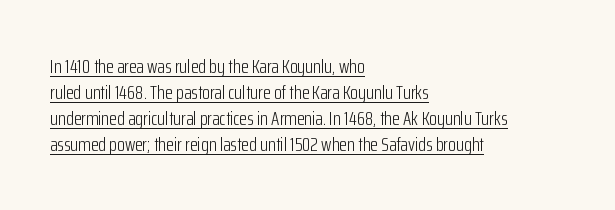
Q: Is the text bold? A: No.
Q: Is the text italic (slanted)? A: No, it is upright.
Q: Is the text underlined? A: Yes.
Q: How is the paragraph aligned? A: Left-aligned.
Q: Is the spacing between letters normal or unusually wide? A: Normal.
Q: Is the spacing between lines tight, normal or loose? A: Normal.
